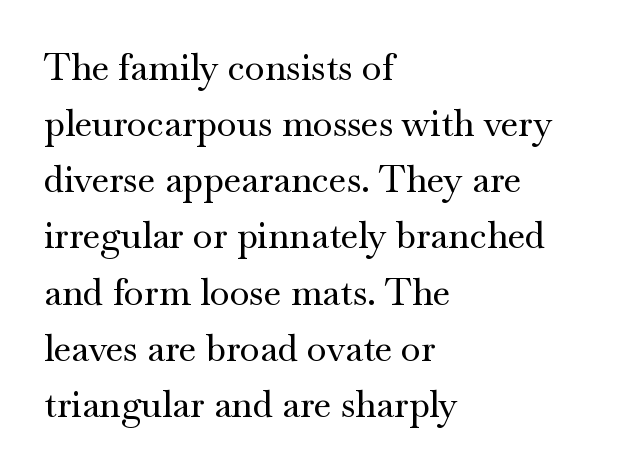
Q: Is the text italic (slanted)? A: No, it is upright.
Q: Is the typeface a serif or a sans-serif typeface? A: Serif.
Q: Is the text underlined? A: No.
Q: How is the paragraph aligned? A: Left-aligned.
Q: Is the spacing between letters normal or unusually wide? A: Normal.
Q: Is the spacing between lines tight, normal or loose? A: Normal.
Q: Width (condensed, normal, or wide)? A: Wide.
Q: Stroke contrast? A: Medium.
Q: x-height? A: Small.
Q: Monospaced? A: No.
